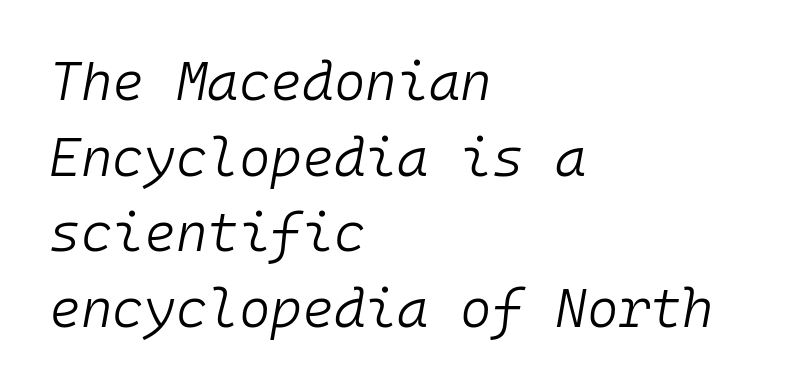
The image shows 54 px light type, italic (leaning right), monospaced; set left-aligned, normal line spacing (1.4x), normal letter spacing, not underlined; low stroke contrast and a medium x-height.
